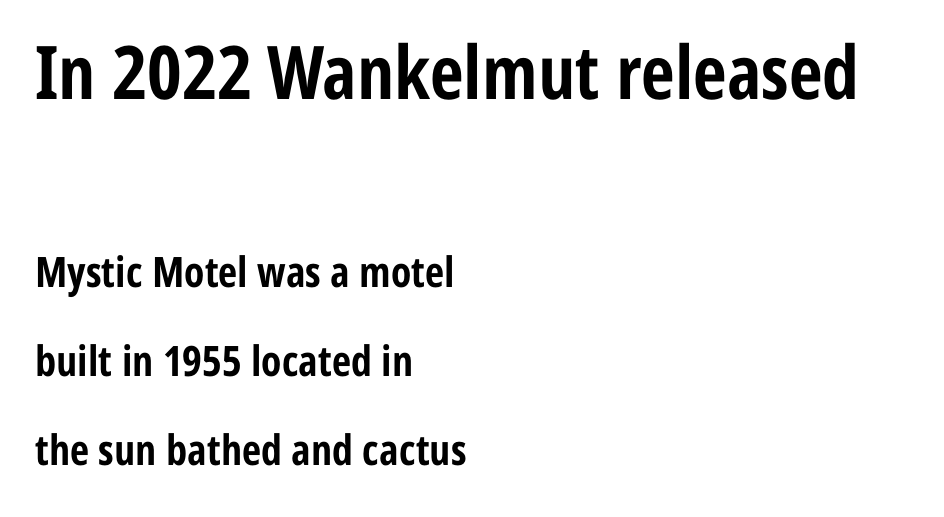
The image shows 74 px bold, condensed sans-serif type, upright; set left-aligned, loose line spacing (2.11x), normal letter spacing, not underlined; the first (top) block is 1.76x larger; low stroke contrast and a medium x-height.
